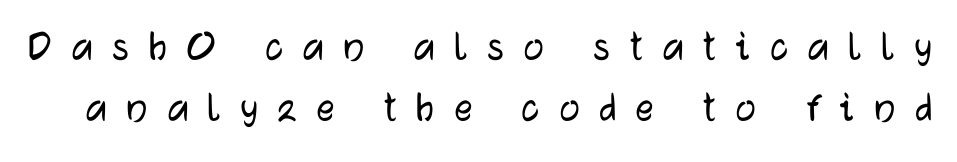
Q: Is the text italic (slanted)? A: No, it is upright.
Q: Is the typeface a serif or a sans-serif typeface? A: Sans-serif.
Q: Is the text underlined? A: No.
Q: Is the spacing between letters normal or unusually wide? A: Unusually wide.
Q: Is the spacing between lines tight, normal or loose? A: Normal.
Q: Width (condensed, normal, or wide)? A: Normal.
Q: Stroke contrast? A: Low.
Q: x-height? A: Medium.
Q: Monospaced? A: No.
